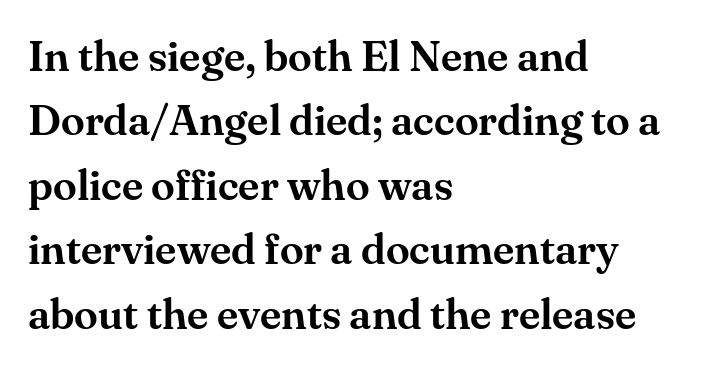
{"serif": "yes", "italic": "no", "width": "normal", "stroke_contrast": "medium", "x_height": "small", "monospaced": "no", "underline": "no", "align": "left", "line_spacing": "normal", "line_spacing_ratio": 1.5, "letter_spacing": "normal", "letter_spacing_em": 0.0, "glyph_px": 43}
